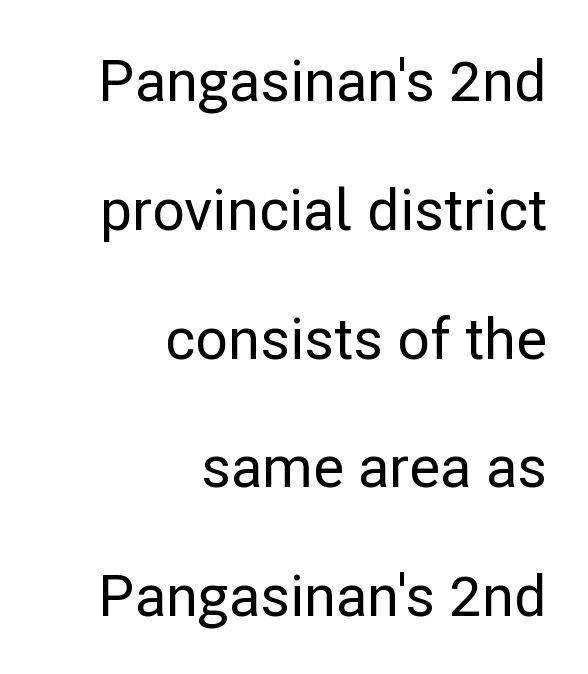
The image shows 57 px sans-serif type, upright; set right-aligned, loose line spacing (2.26x), normal letter spacing, not underlined; low stroke contrast and a medium x-height.
